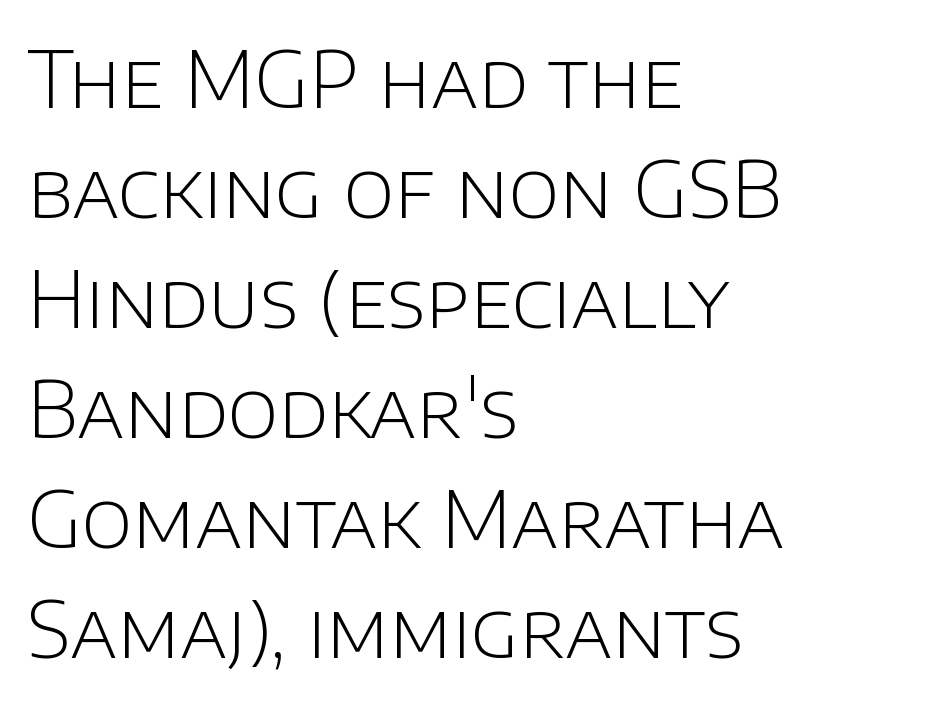
{"serif": "no", "italic": "no", "bold": "no", "weight": "light", "width": "normal", "stroke_contrast": "low", "x_height": "large", "monospaced": "no", "underline": "no", "align": "left", "line_spacing": "normal", "line_spacing_ratio": 1.41, "letter_spacing": "normal", "letter_spacing_em": 0.0, "glyph_px": 78}
